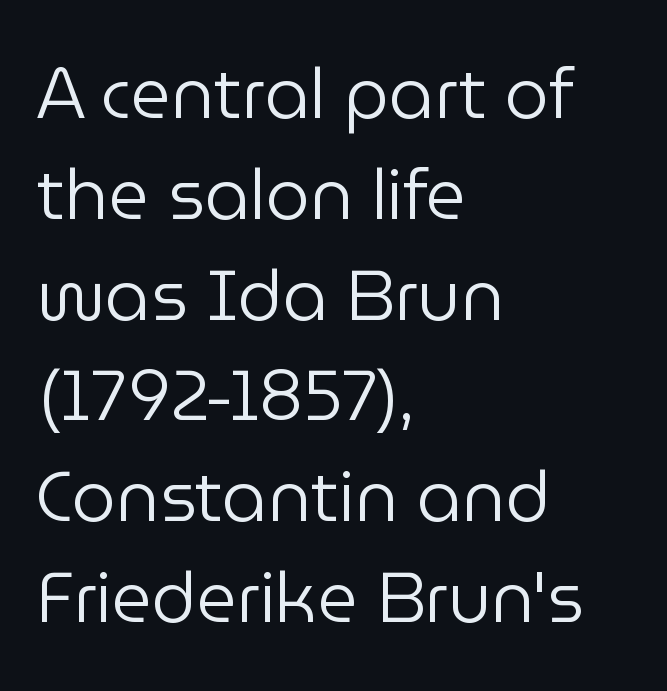
The image shows 70 px regular-weight sans-serif type, upright; set left-aligned, normal line spacing (1.44x), normal letter spacing, not underlined; low stroke contrast and a medium x-height.
